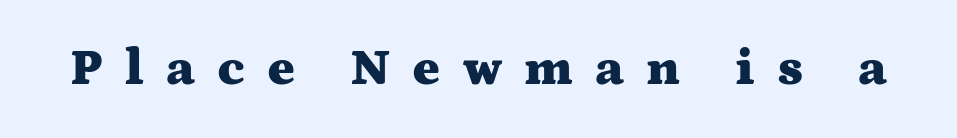
The image shows 52 px heavy, wide serif type, upright; set unusually wide letter spacing (+0.42 em), not underlined; medium stroke contrast and a medium x-height.
